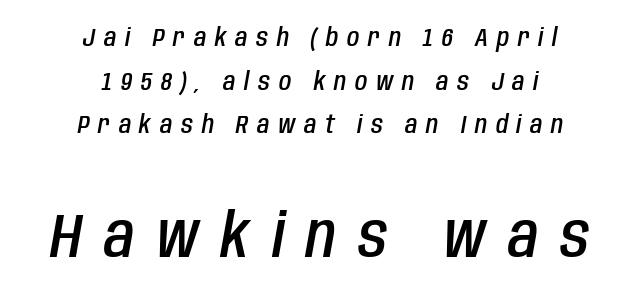
Here the designer chose a conventional face with non-uniform glyph widths. Lines of text with bare space underneath. Horizontally, the lines are justified to the midpoint only. Looking at the ascenders, they clearly lean. The passage shown is semibold, sitting just below true bold.
